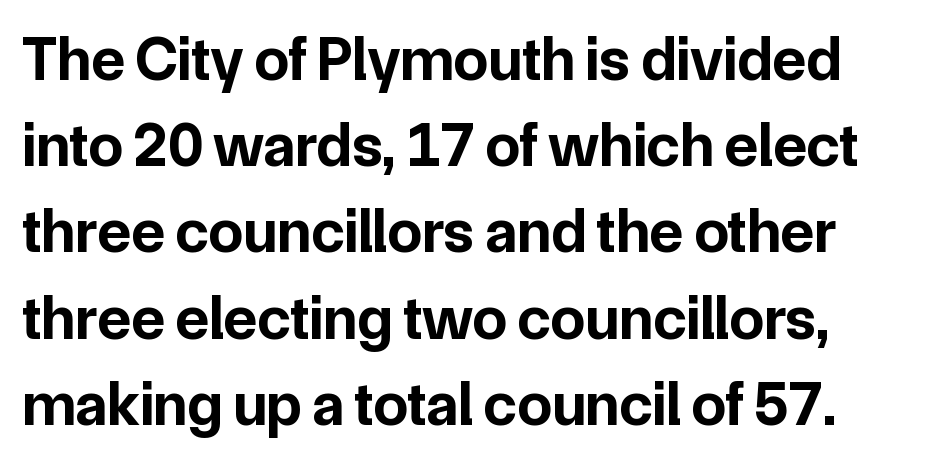
Note the varied advance widths — an 'i' is clearly narrower than an 'm'. The font's upright variant was chosen for this text. Tracking here is standard; glyphs follow each other at the usual distance. Type style note: lacks serifs. Leading matches the norm, producing a regular column.
